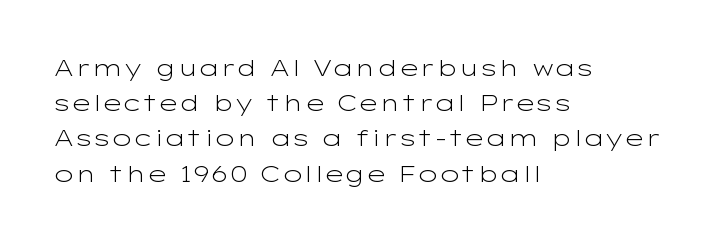
The image shows 23 px text type, upright; set left-aligned, normal line spacing (1.53x), normal letter spacing, not underlined.
